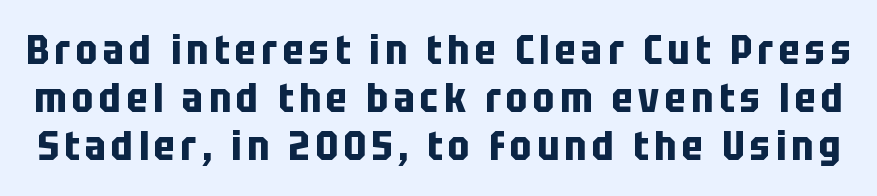
{"serif": "no", "italic": "no", "bold": "yes", "weight": "bold", "width": "condensed", "stroke_contrast": "low", "x_height": "large", "monospaced": "no", "underline": "no", "line_spacing_ratio": 1.2, "glyph_px": 40}
